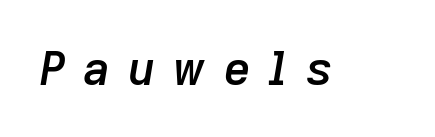
Q: Is the text bold? A: Semi-bold.
Q: Is the text italic (slanted)? A: Yes, it leans right by about 9 degrees.
Q: Is the text underlined? A: No.
Q: Is the spacing between letters normal or unusually wide? A: Unusually wide.
Q: Width (condensed, normal, or wide)? A: Normal.
Q: Stroke contrast? A: Low.
Q: x-height? A: Medium.
Q: Monospaced? A: No.
